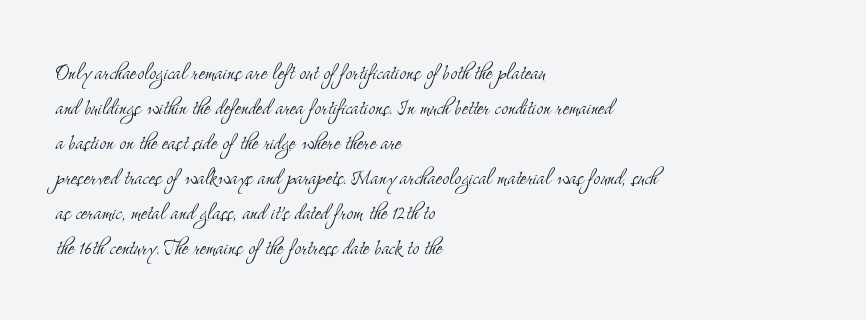
How are the letters spaced? Ordinarily, with no added tracking. Has an underline been added? It has not. Honestly, the row spacing looks completely unremarkable. The font is comparable to plain body text, perhaps lighter. Visually the block forms a straight wall on the left and a jagged coastline on the right.
